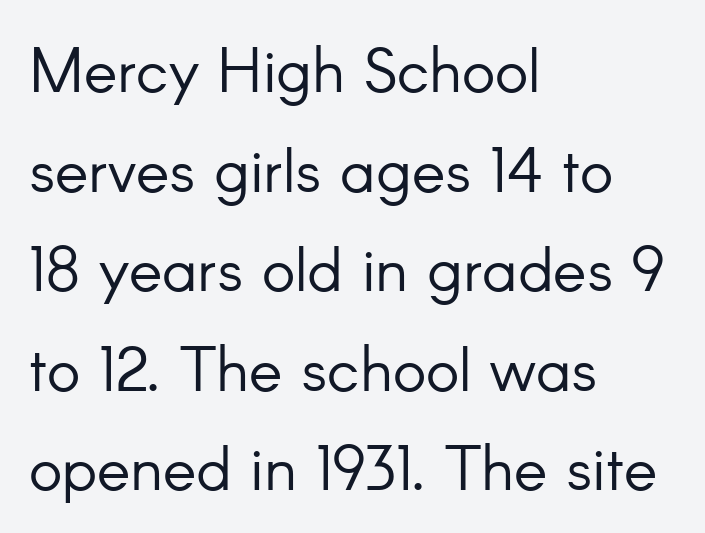
{"serif": "no", "italic": "no", "bold": "no", "weight": "light", "width": "normal", "stroke_contrast": "low", "x_height": "small", "monospaced": "no", "underline": "no", "align": "left", "line_spacing": "normal", "line_spacing_ratio": 1.58, "letter_spacing": "normal", "letter_spacing_em": 0.0, "glyph_px": 63}
